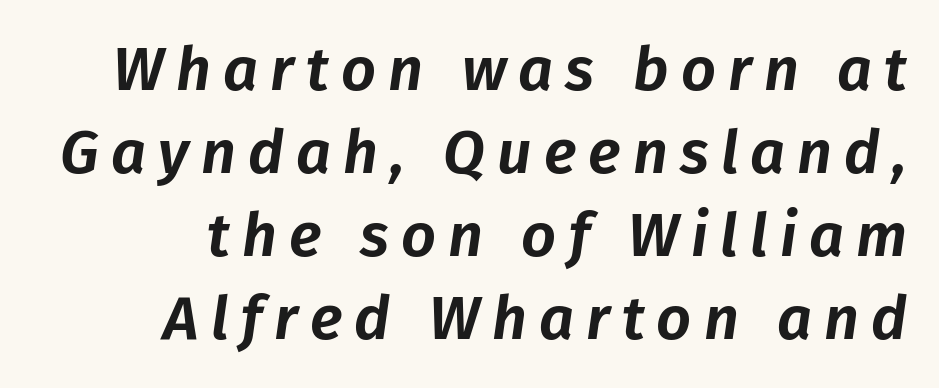
The passage shown has open, widely tracked lettering throughout. A typesetter would call this proportional, since set widths differ per character. Words float on clear page, feet unadorned. Quick note: italic. Where is the straight margin? On the right.
